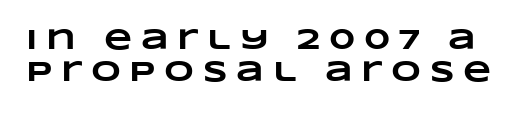
The image shows 29 px heavy, wide type; set tight line spacing (1.1x), unusually wide letter spacing (+0.3 em), not underlined; low stroke contrast and a large x-height.
